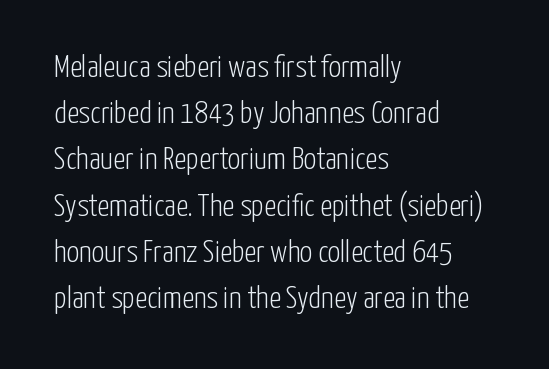
Ordinary non-slanted type is in use. The letters sit at their default tracking, neither squeezed nor spread. How would I describe the line gaps? Plain and ordinary. Examine the stroke ends and you'll find no serifs. The specimen omits any rule beneath the text block's lines. Here the designer chose a conventional face with non-uniform glyph widths.
